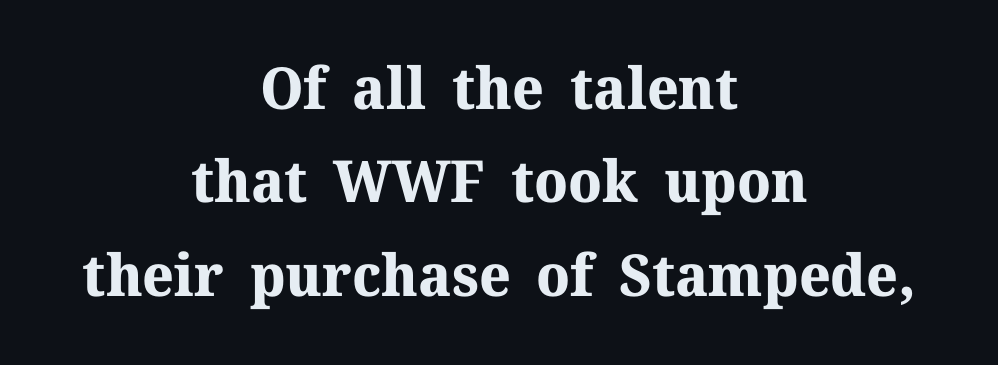
{"serif": "yes", "italic": "no", "bold": "yes", "weight": "bold", "width": "normal", "stroke_contrast": "medium", "x_height": "medium", "monospaced": "no", "underline": "no", "align": "center", "line_spacing": "normal", "line_spacing_ratio": 1.61, "letter_spacing": "normal", "letter_spacing_em": 0.0, "glyph_px": 58}
